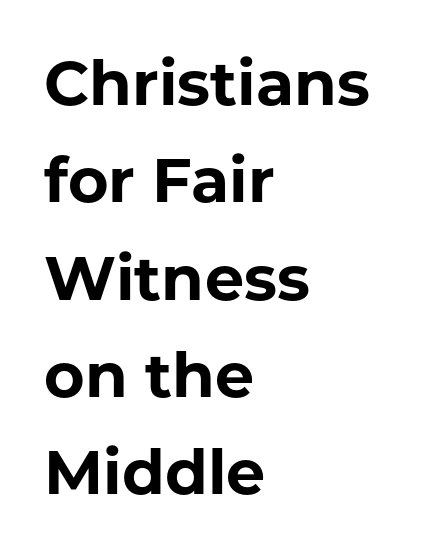
Q: Is the text bold? A: Yes.
Q: Is the text italic (slanted)? A: No, it is upright.
Q: Is the typeface a serif or a sans-serif typeface? A: Sans-serif.
Q: Is the text underlined? A: No.
Q: How is the paragraph aligned? A: Left-aligned.
Q: Is the spacing between letters normal or unusually wide? A: Normal.
Q: Is the spacing between lines tight, normal or loose? A: Normal.
Q: Width (condensed, normal, or wide)? A: Normal.
Q: Stroke contrast? A: Low.
Q: x-height? A: Medium.
Q: Monospaced? A: No.
